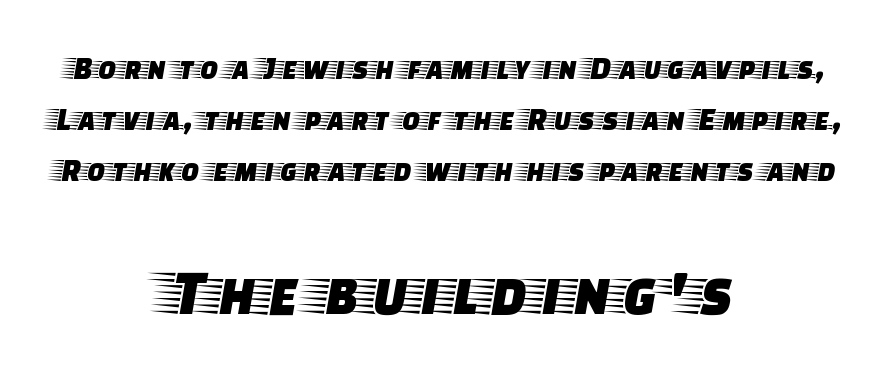
Q: Is the text italic (slanted)? A: Yes.
Q: Is the typeface a serif or a sans-serif typeface? A: Serif.
Q: Is the text underlined? A: No.
Q: How is the paragraph aligned? A: Centered.
Q: Is the spacing between letters normal or unusually wide? A: Normal.
Q: Is the spacing between lines tight, normal or loose? A: Normal.
Q: Which block of text is set in a larger size, the first (top) or the second (bottom)? A: The second (bottom) one.
Q: Width (condensed, normal, or wide)? A: Wide.
Q: Stroke contrast? A: Low.
Q: x-height? A: Large.
Q: Monospaced? A: No.
